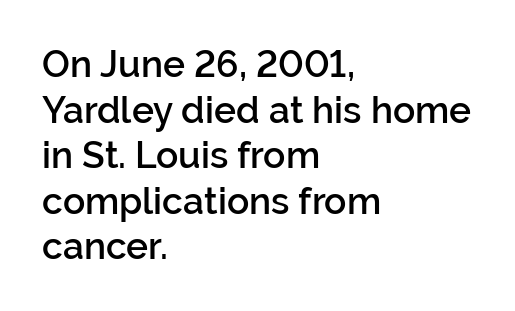
Font category for this specimen: sans-serif. This sample uses an upright cut, with every glyph sitting square on the baseline. A semibold gives these letters moderate extra thickness, short of bold. A typesetter would call this proportional, since set widths differ per character. Quick note: underline off.
